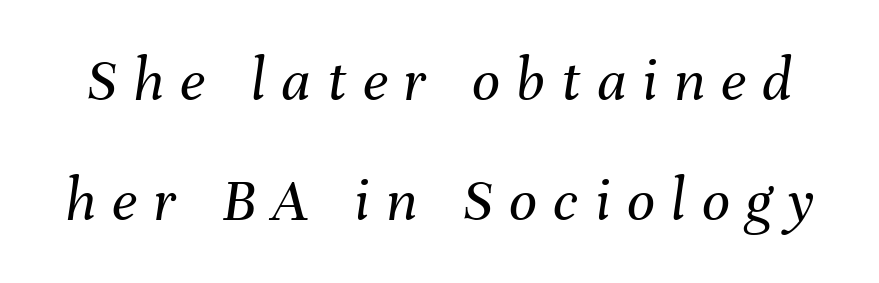
A light-to-regular cut is what we see here. Here the designer chose a conventional face with non-uniform glyph widths. Compared with typical paragraphs, the rows here are farther apart. Words appear elongated and porous because spacing is wide.
